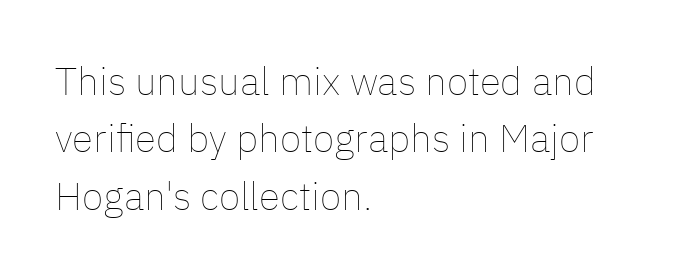
Ink coverage per letter is moderate at most. Words appear dense and cohesive because spacing is normal. Posture: straight, roman, zero tilt. Whoever set this chose a conventional vertical rhythm. In CSS terms this would be text-align: left. Plain, unruled lines of type.
